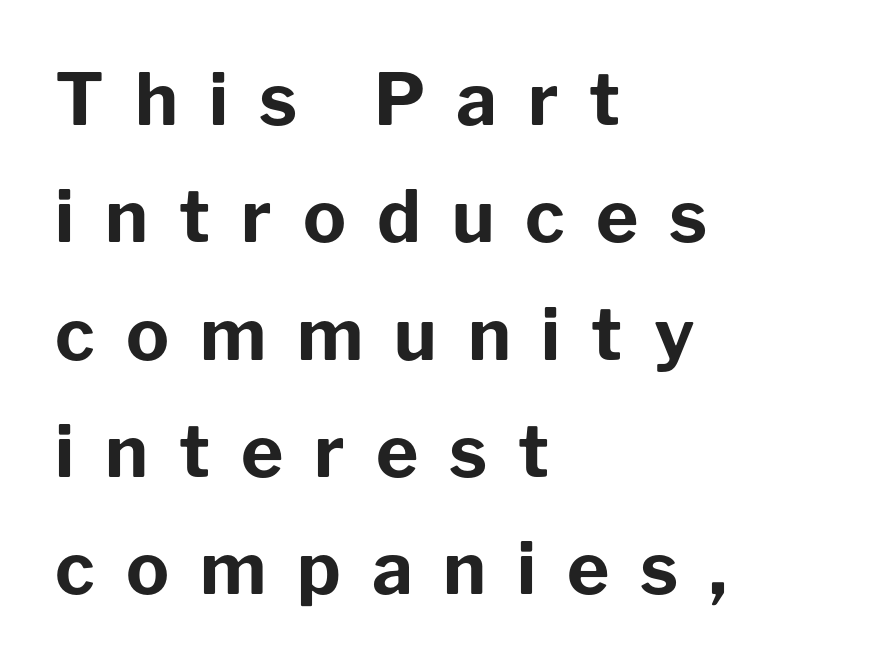
Q: Is the text bold? A: Yes.
Q: Is the text italic (slanted)? A: No, it is upright.
Q: Is the typeface a serif or a sans-serif typeface? A: Sans-serif.
Q: Is the text underlined? A: No.
Q: How is the paragraph aligned? A: Left-aligned.
Q: Is the spacing between letters normal or unusually wide? A: Unusually wide.
Q: Is the spacing between lines tight, normal or loose? A: Normal.
Q: Width (condensed, normal, or wide)? A: Normal.
Q: Stroke contrast? A: Low.
Q: x-height? A: Medium.
Q: Monospaced? A: No.
